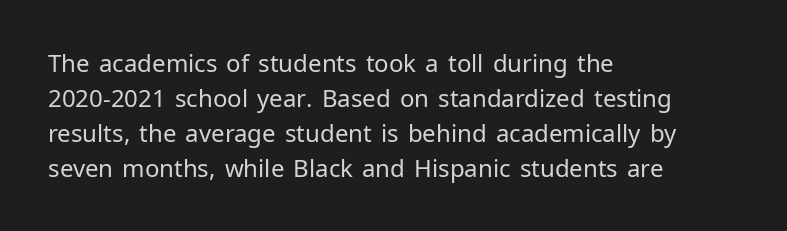
{"italic": "no", "bold": "no", "underline": "no", "align": "left", "line_spacing": "normal", "line_spacing_ratio": 1.46, "letter_spacing": "normal", "letter_spacing_em": 0.0, "glyph_px": 24}
